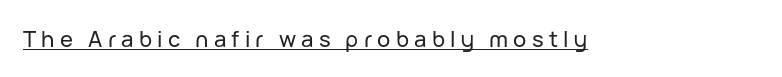
Q: Is the text italic (slanted)? A: No, it is upright.
Q: Is the text underlined? A: Yes.
Q: Is the spacing between letters normal or unusually wide? A: Unusually wide.
